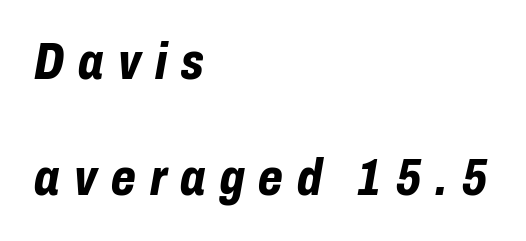
The image shows 51 px bold, condensed type, italic (leaning right); set left-aligned, loose line spacing (2.28x), unusually wide letter spacing (+0.28 em), not underlined; low stroke contrast and a medium x-height.
